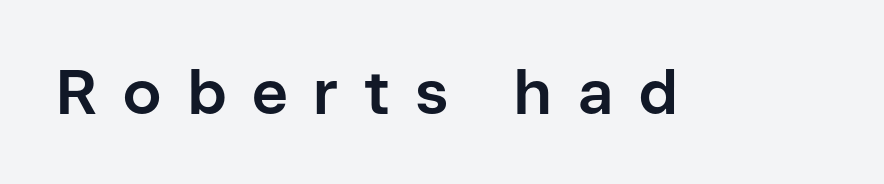
The rendering uses natural spacing where letterforms have individual widths. Someone cranked the tracking dial way up on this one. Do the letters lean? They stand straight. Nothing sits at the stroke ends, so this counts as sans-serif.
